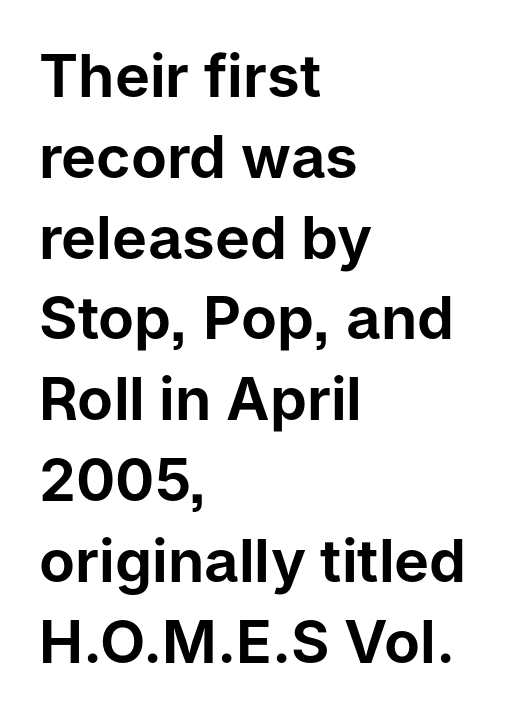
Q: Is the text italic (slanted)? A: No, it is upright.
Q: Is the typeface a serif or a sans-serif typeface? A: Sans-serif.
Q: Is the text underlined? A: No.
Q: How is the paragraph aligned? A: Left-aligned.
Q: Is the spacing between letters normal or unusually wide? A: Normal.
Q: Is the spacing between lines tight, normal or loose? A: Normal.
Q: Width (condensed, normal, or wide)? A: Normal.
Q: Stroke contrast? A: Low.
Q: x-height? A: Medium.
Q: Monospaced? A: No.
